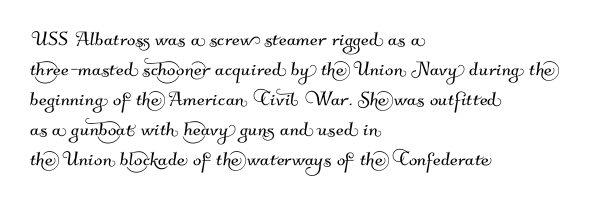
The image shows 25 px text type; set left-aligned, line spacing 1.2x, normal letter spacing, not underlined.
